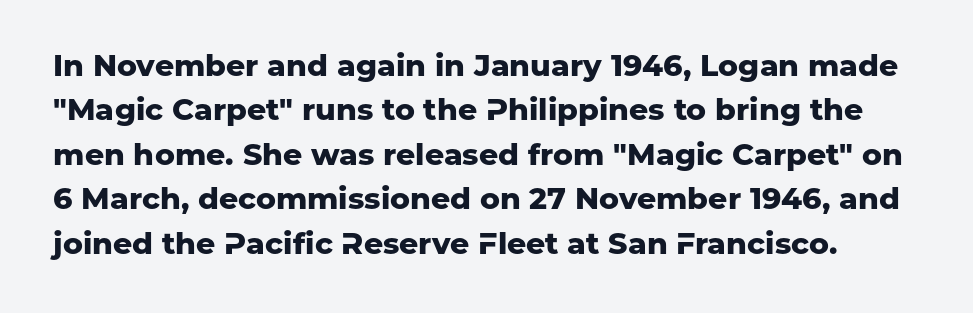
{"serif": "no", "italic": "no", "bold": "yes", "weight": "heavy", "width": "normal", "stroke_contrast": "low", "x_height": "medium", "monospaced": "no", "underline": "no", "line_spacing": "normal", "line_spacing_ratio": 1.48, "letter_spacing": "normal", "letter_spacing_em": 0.0, "glyph_px": 30}
